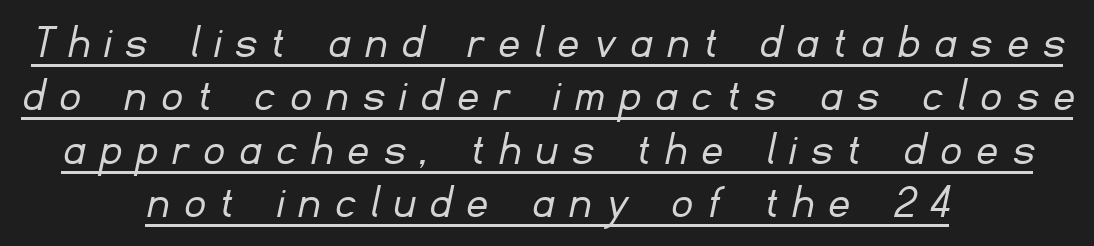
Rows of type sit shoulder to shoulder in the vertical direction. A baseline rule has been typeset under these characters. Examine the stroke ends and you'll find no serifs. Compared with a flush-left layout, this one balances lines on the center instead. The rendering uses natural spacing where letterforms have individual widths.
